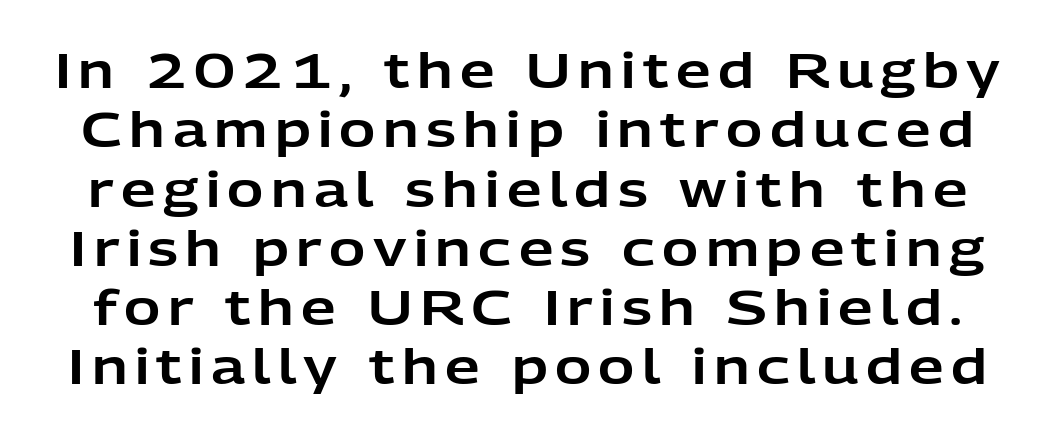
Do the characters align in a grid? No, the font is proportional. In terms of posture, this sample is upright. The type family on display is of the sans-serif kind. Beneath every word, the page is bare.
